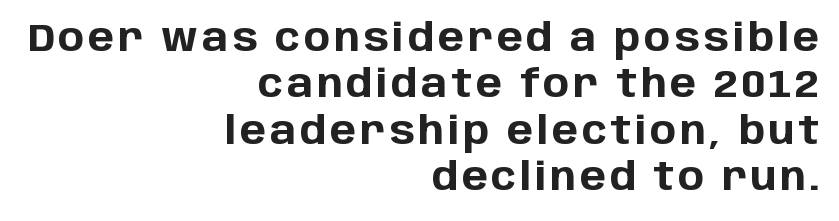
A flush-right, rag-left setting is used for this passage. The zone under the glyphs is completely vacant. Classification — sans serif. How heavy is the stroke? Heavy — this is a bold.
